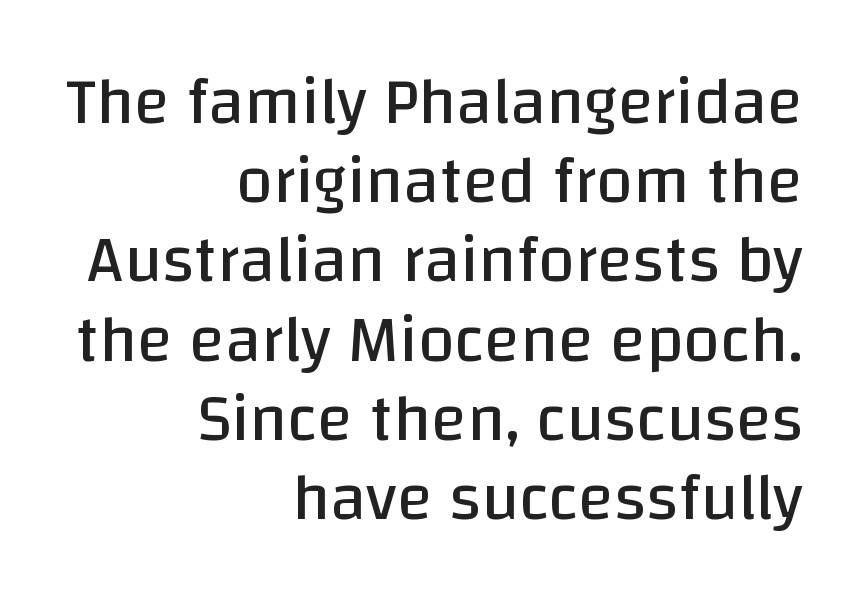
The image shows 66 px regular-weight sans-serif type, upright; set right-aligned, line spacing 1.2x, normal letter spacing, not underlined; low stroke contrast and a large x-height.
